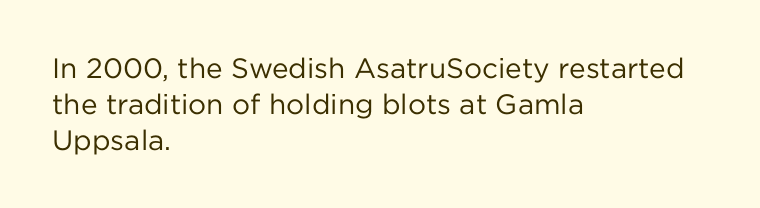
{"serif": "no", "italic": "no", "bold": "no", "weight": "regular", "width": "normal", "stroke_contrast": "low", "x_height": "medium", "monospaced": "no", "underline": "no", "align": "left", "line_spacing": "normal", "line_spacing_ratio": 1.28, "letter_spacing": "normal", "letter_spacing_em": 0.0, "glyph_px": 28}
